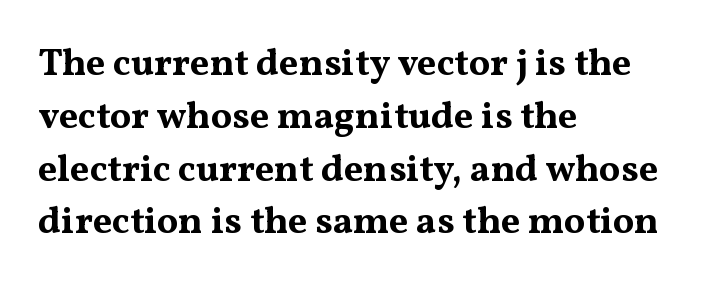
Each letter keeps its own natural width here, so spacing adapts to shape. Unlike a clean sans, this face finishes its strokes with serifs. These lines sit exactly where default settings would place them. The ragged edge is on the right, which tells us the setting is flush left.
